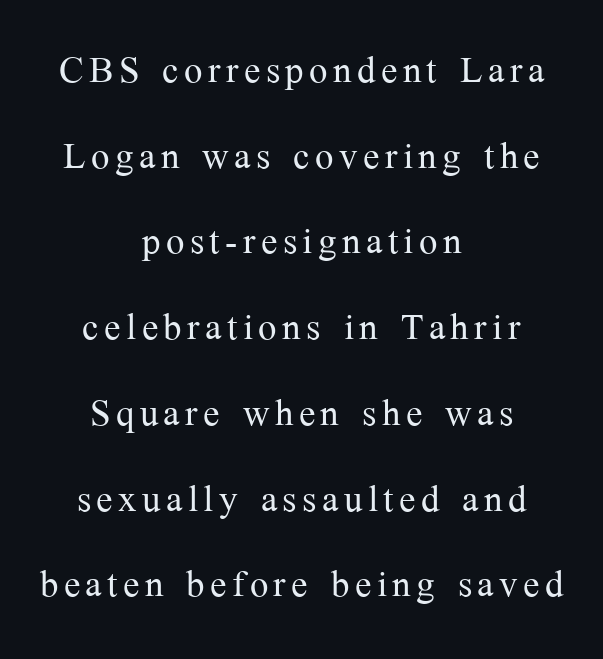
Q: Is the text bold? A: No.
Q: Is the text italic (slanted)? A: No, it is upright.
Q: Is the typeface a serif or a sans-serif typeface? A: Serif.
Q: Is the text underlined? A: No.
Q: How is the paragraph aligned? A: Centered.
Q: Width (condensed, normal, or wide)? A: Normal.
Q: Stroke contrast? A: Medium.
Q: x-height? A: Medium.
Q: Monospaced? A: No.
